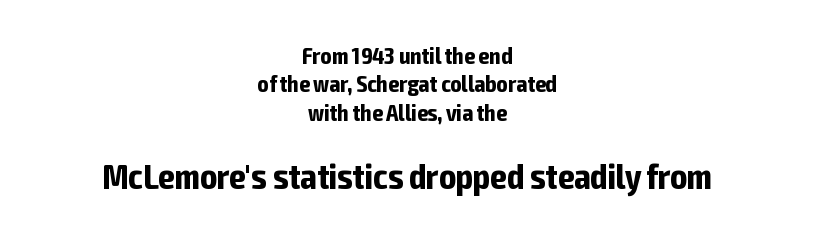
Q: Is the text bold? A: Yes.
Q: Is the text italic (slanted)? A: No, it is upright.
Q: Is the typeface a serif or a sans-serif typeface? A: Sans-serif.
Q: Is the text underlined? A: No.
Q: How is the paragraph aligned? A: Centered.
Q: Is the spacing between letters normal or unusually wide? A: Normal.
Q: Which block of text is set in a larger size, the first (top) or the second (bottom)? A: The second (bottom) one.
Q: Width (condensed, normal, or wide)? A: Condensed.
Q: Stroke contrast? A: Low.
Q: x-height? A: Medium.
Q: Monospaced? A: No.
